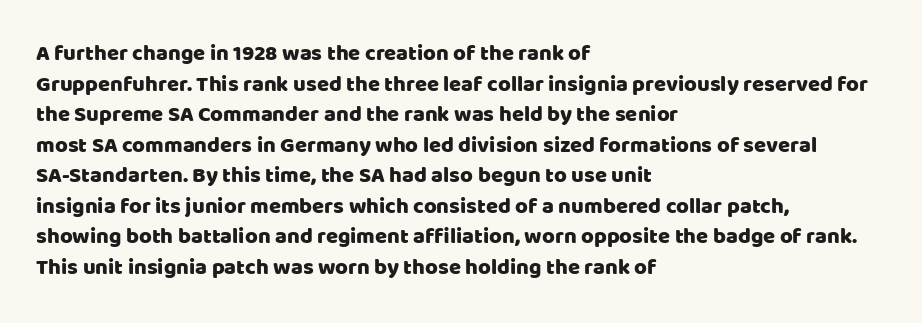
The image shows 22 px text type, upright; set left-aligned, normal line spacing (1.39x), normal letter spacing, not underlined.
